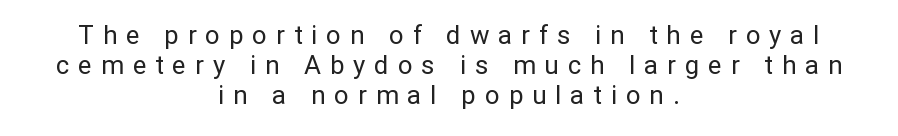
Horizontally, the lines are justified to the midpoint only. The passage shown is not underscored anywhere. This rendering widens character spacing well past its baseline value. The letters stand upright; this is a roman face. Unbolded letterforms with no extra heft.
